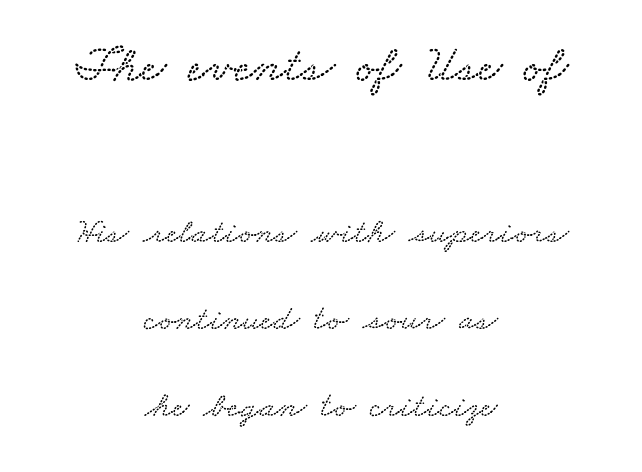
The image shows 54 px wide type; set centered, loose line spacing (2.42x), normal letter spacing, not underlined; the first (top) block is 1.5x larger; low stroke contrast and a small x-height.
